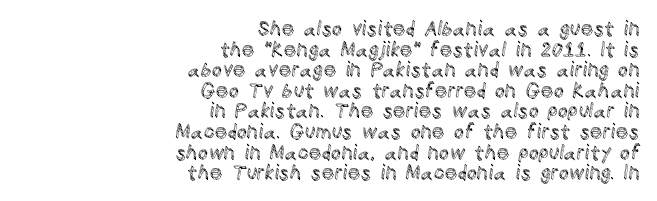
Horizontal alignment here is rightward, an uncommon choice for prose. Observe the ordinary spacing: letters are neighbours, not strangers. A clean baseline with only descenders dipping below it. Line spacing here is tight.
